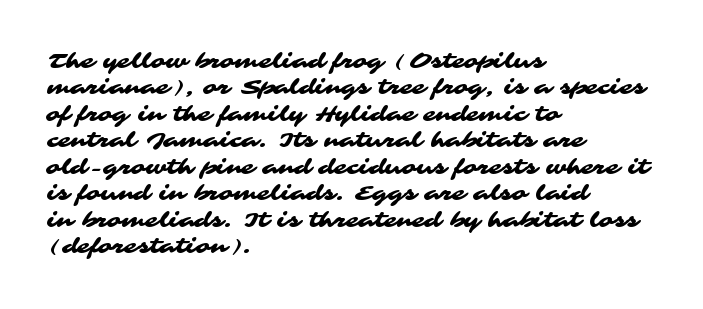
Q: Is the text underlined? A: No.
Q: How is the paragraph aligned? A: Left-aligned.
Q: Is the spacing between letters normal or unusually wide? A: Normal.
Q: Is the spacing between lines tight, normal or loose? A: Normal.
